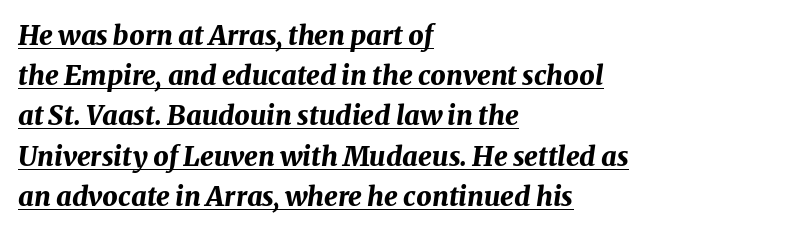
Q: Is the text bold? A: Yes.
Q: Is the text italic (slanted)? A: Yes, it leans right by about 8 degrees.
Q: Is the text underlined? A: Yes.
Q: How is the paragraph aligned? A: Left-aligned.
Q: Is the spacing between letters normal or unusually wide? A: Normal.
Q: Is the spacing between lines tight, normal or loose? A: Normal.
